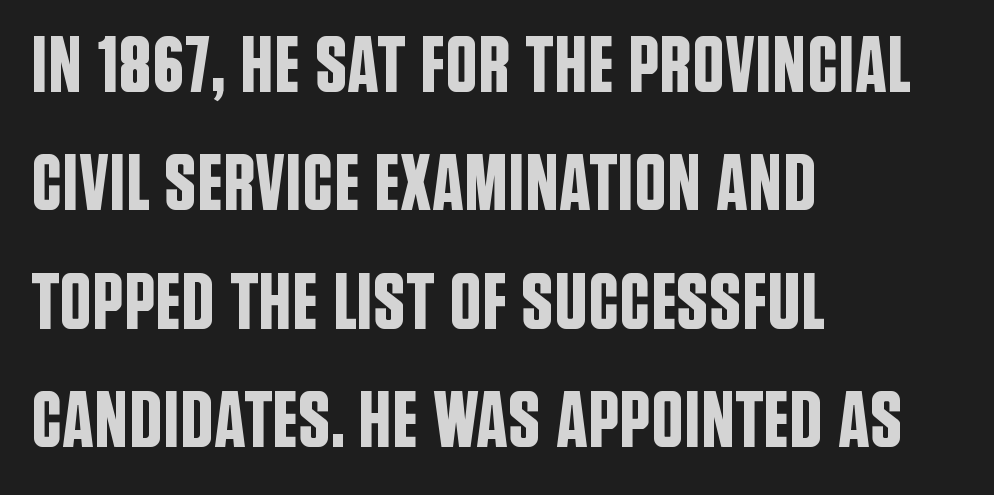
The image shows 80 px condensed sans-serif type, upright; set left-aligned, normal line spacing (1.48x), normal letter spacing, not underlined; low stroke contrast and a large x-height.
